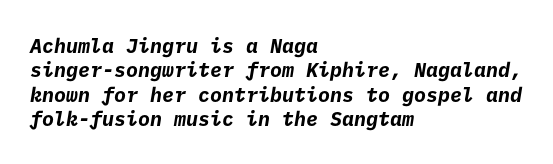
The image shows 20 px bold type; set left-aligned, line spacing 1.22x, normal letter spacing, not underlined.
